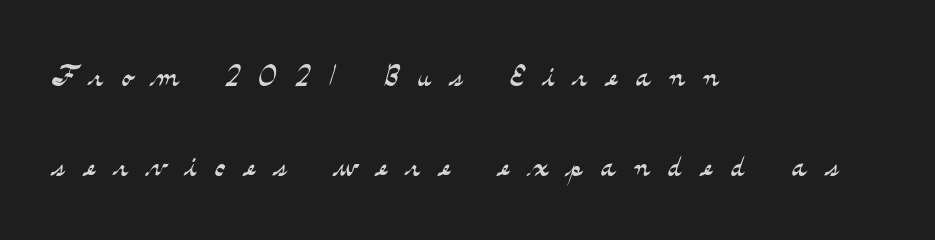
Q: Is the text bold? A: No.
Q: Is the text italic (slanted)? A: Yes.
Q: Is the typeface a serif or a sans-serif typeface? A: Serif.
Q: Is the text underlined? A: No.
Q: How is the paragraph aligned? A: Left-aligned.
Q: Is the spacing between letters normal or unusually wide? A: Unusually wide.
Q: Is the spacing between lines tight, normal or loose? A: Loose.
Q: Width (condensed, normal, or wide)? A: Wide.
Q: Stroke contrast? A: Medium.
Q: x-height? A: Small.
Q: Monospaced? A: No.
